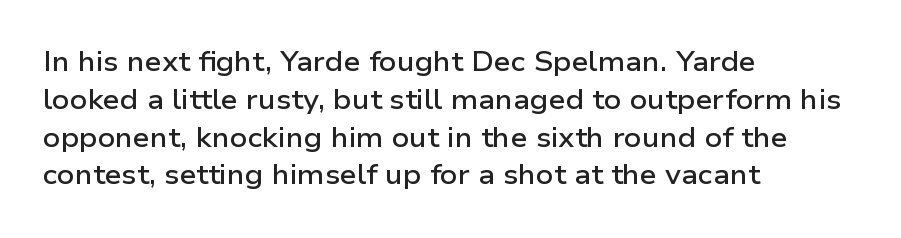
Q: Is the text bold? A: Semi-bold.
Q: Is the text italic (slanted)? A: No, it is upright.
Q: Is the text underlined? A: No.
Q: How is the paragraph aligned? A: Left-aligned.
Q: Is the spacing between letters normal or unusually wide? A: Normal.
Q: Is the spacing between lines tight, normal or loose? A: Normal.
